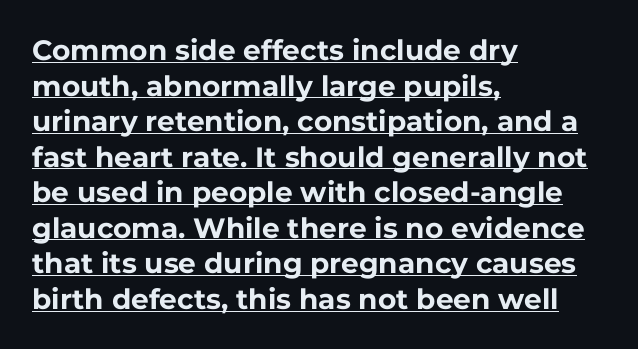
The image shows 28 px bold sans-serif type, upright; set left-aligned, normal line spacing (1.27x), normal letter spacing, underlined; low stroke contrast and a medium x-height.
